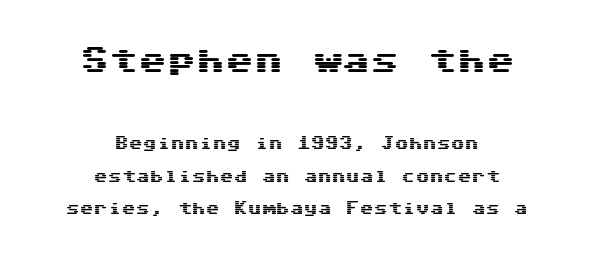
The image shows 29 px wide sans-serif type, upright; set centered, loose line spacing (2.31x), normal letter spacing, not underlined; the first (top) block is 2.07x larger; medium stroke contrast and a medium x-height.
